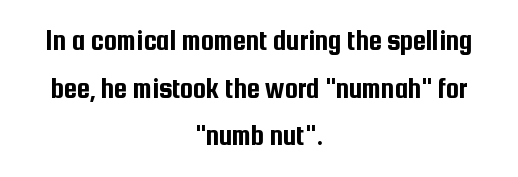
{"serif": "no", "italic": "no", "width": "condensed", "stroke_contrast": "low", "x_height": "medium", "monospaced": "no", "underline": "no", "align": "center", "line_spacing": "normal", "line_spacing_ratio": 1.64, "letter_spacing": "normal", "letter_spacing_em": 0.0, "glyph_px": 29}
